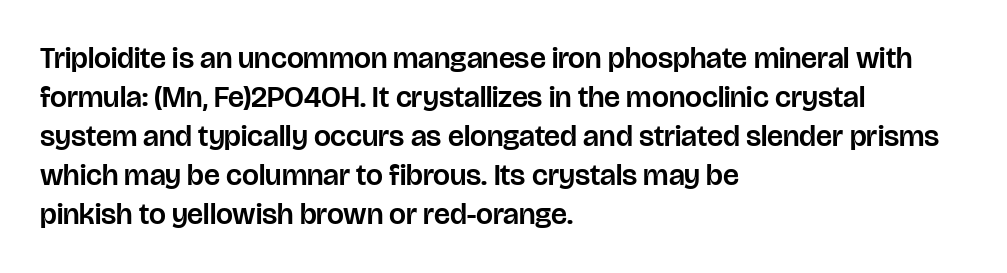
The face used here is rendered with its standard letterfit. Clear beneath every line of the passage. Teacher's note: observe the even left margin — that is flush-left alignment. It's the straight-up-and-down kind of type. Is this a fixed-width face? No — the glyphs have proportional, varying widths. The font family rendered here belongs to the sans-serif group.
